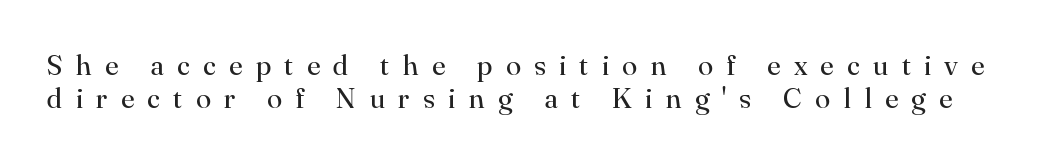
The passage shown is typeset with a serif family. Only glyphs here, with clear space below each row. The font sits on the lighter half of the weight spectrum, regular included. The tracking reads as deliberately expanded to a designer's eye. Nope, not italic — everything's standing straight.
